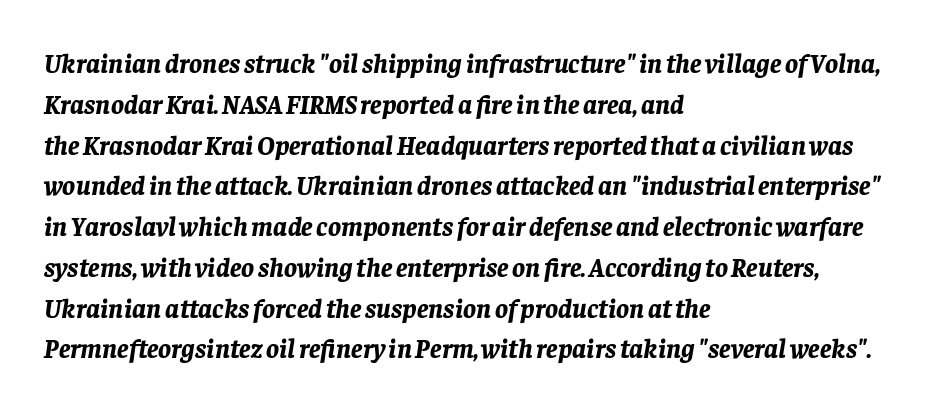
The image shows 27 px bold type, italic (leaning right); set left-aligned, normal line spacing (1.51x), normal letter spacing, not underlined.
